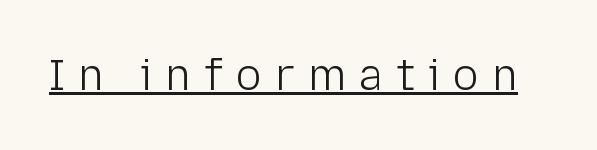
These lines are composed in type without serifs. The typeface has the unassuming heft of standard copy or less. Think of a printed novel: that variable character pitch is what you see here. The rendering uses the underline text-decoration.
